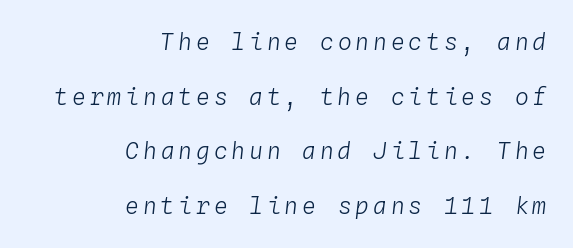
{"italic": "yes", "lean": "right", "slant_degrees": 4, "bold": "no", "underline": "no", "align": "right", "line_spacing": "loose", "line_spacing_ratio": 2.38, "glyph_px": 23}
